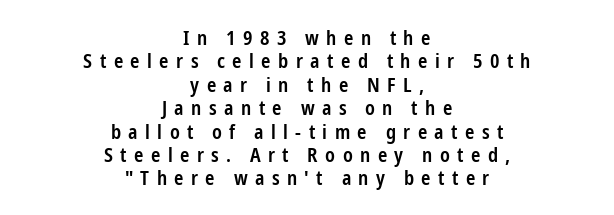
Teacher's note: observe the equal gaps on both sides — that is centered alignment. Any mark beneath the type? The region is blank. The letters are spread apart with noticeably loose tracking. This sample uses an upright cut, with every glyph sitting square on the baseline. Stroke thickness is moderately raised; the sample reads as semibold.
